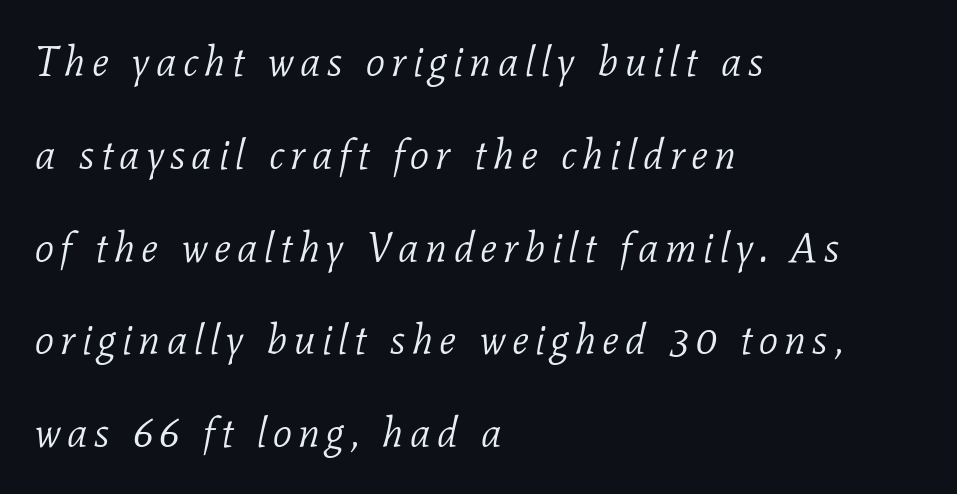
{"serif": "yes", "italic": "yes", "lean": "right", "slant_degrees": 11, "bold": "no", "weight": "light", "width": "normal", "stroke_contrast": "low", "x_height": "medium", "monospaced": "no", "underline": "no", "align": "left", "line_spacing": "loose", "line_spacing_ratio": 2.21, "glyph_px": 42}
